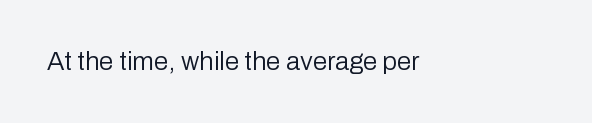
Q: Is the text bold? A: No.
Q: Is the text italic (slanted)? A: No, it is upright.
Q: Is the text underlined? A: No.
Q: How is the paragraph aligned? A: Left-aligned.
Q: Is the spacing between letters normal or unusually wide? A: Normal.
